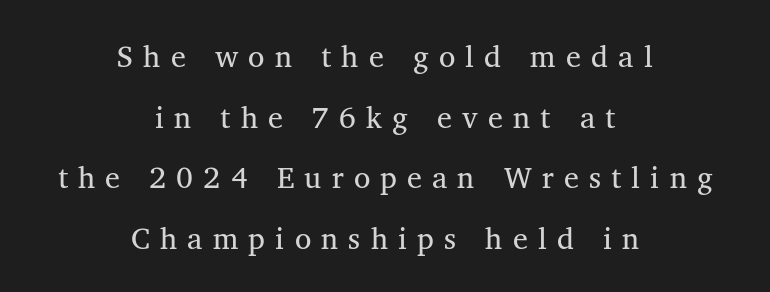
The image shows 30 px regular-weight serif type, upright; set centered, loose line spacing (2.02x), unusually wide letter spacing (+0.34 em), not underlined; medium stroke contrast and a medium x-height.
